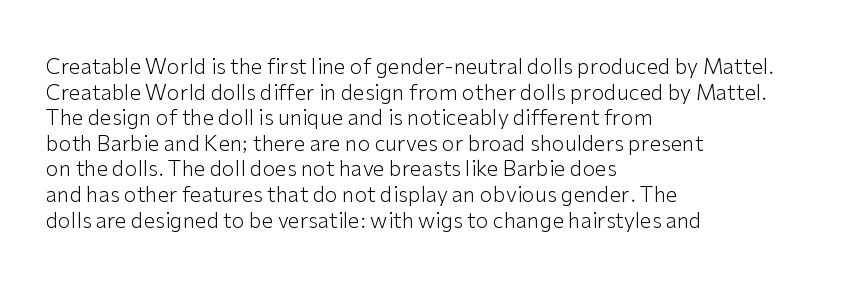
Does extra space separate the letters? No, they use regular spacing. The passage is arranged the way most books set body copy — flush left. The area under the type is left untouched. The face looks like a standard text weight, possibly lighter. Notice how the stems are strictly vertical — no italics here.
